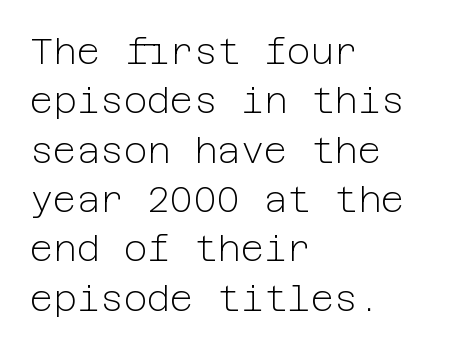
The axis of the letterforms is exactly vertical. The weight tops out at a normal text grade. Here the glyphs are tracked normally, forming tight word shapes. Stroke terminals: plain, sans-serif.
